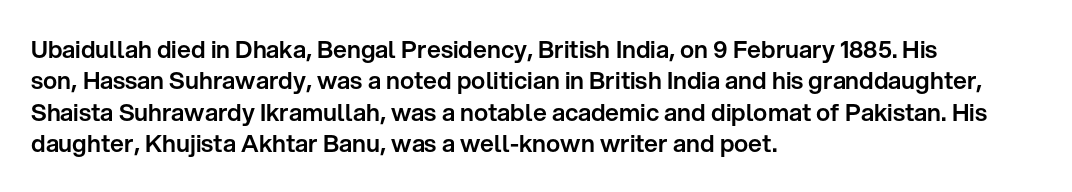
{"italic": "no", "underline": "no", "align": "left", "line_spacing": "normal", "line_spacing_ratio": 1.31, "letter_spacing": "normal", "letter_spacing_em": 0.0, "glyph_px": 24}
